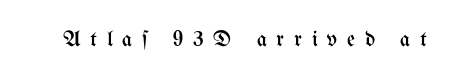
{"italic": "no", "bold": "no", "underline": "no", "letter_spacing": "wide", "letter_spacing_em": 0.44, "glyph_px": 22}
